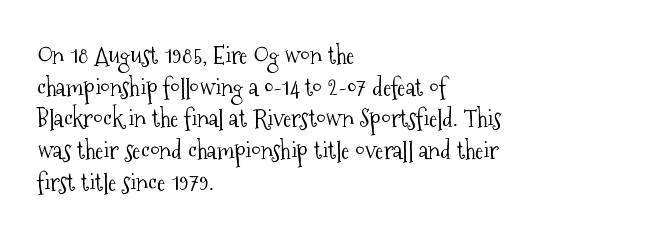
{"italic": "no", "bold": "no", "underline": "no", "align": "left", "line_spacing": "normal", "line_spacing_ratio": 1.27, "letter_spacing": "normal", "letter_spacing_em": 0.0, "glyph_px": 25}
